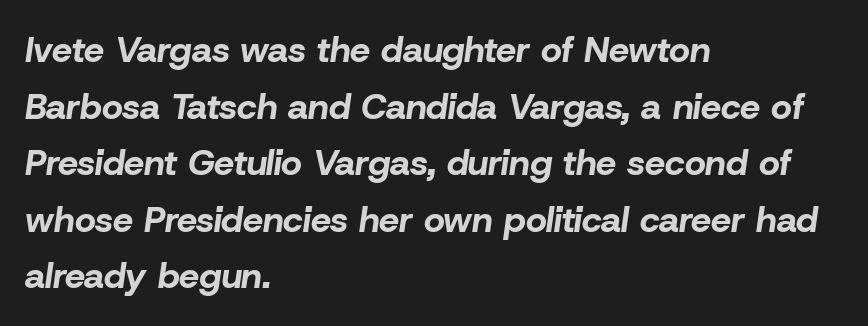
{"italic": "yes", "lean": "right", "slant_degrees": 8, "bold": "yes", "weight": "bold", "width": "normal", "stroke_contrast": "low", "x_height": "medium", "monospaced": "no", "underline": "no", "align": "left", "line_spacing": "normal", "line_spacing_ratio": 1.57, "letter_spacing": "normal", "letter_spacing_em": 0.0, "glyph_px": 36}
